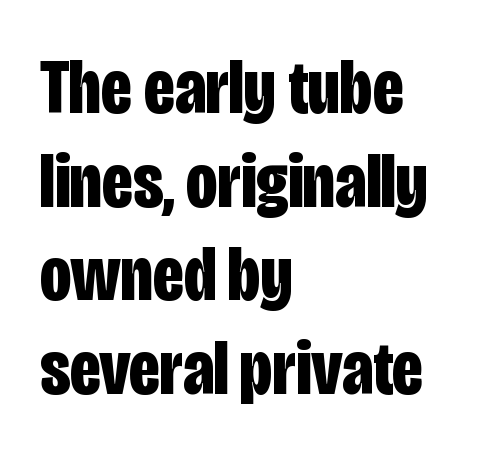
Stroke thickness is high; the sample reads as a true bold. The compositor pushed each line to the left boundary. Has an underline been added? It has not. The rendering uses natural spacing where letterforms have individual widths. Quick note: not italic, upright.
